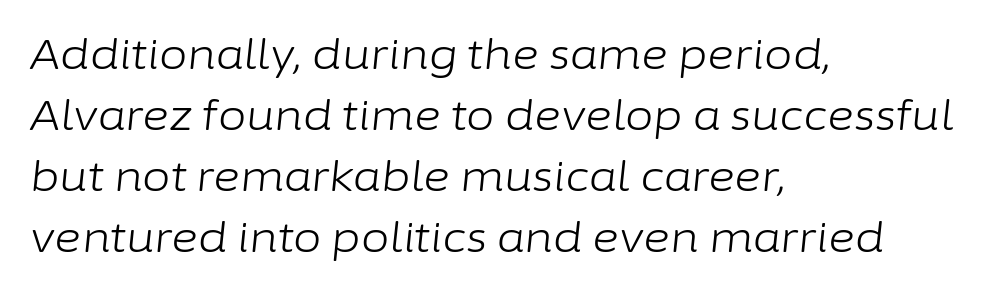
Q: Is the text bold? A: No.
Q: Is the text italic (slanted)? A: Yes, it leans right by about 6 degrees.
Q: Is the text underlined? A: No.
Q: How is the paragraph aligned? A: Left-aligned.
Q: Is the spacing between letters normal or unusually wide? A: Normal.
Q: Is the spacing between lines tight, normal or loose? A: Normal.
Q: Width (condensed, normal, or wide)? A: Normal.
Q: Stroke contrast? A: Low.
Q: x-height? A: Medium.
Q: Monospaced? A: No.
